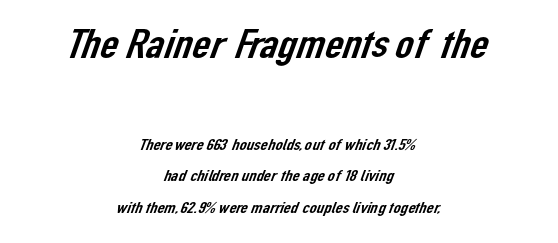
{"serif": "no", "width": "normal", "stroke_contrast": "low", "x_height": "medium", "monospaced": "no", "underline": "no", "align": "center", "line_spacing": "loose", "line_spacing_ratio": 1.99, "letter_spacing": "normal", "letter_spacing_em": 0.0, "larger_block": "first", "size_ratio": 2.5, "glyph_px": 40}
